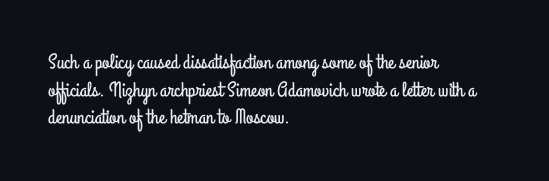
Line starts are locked; line ends wander. Leading matches the norm, producing a regular column. Characters remain perfectly vertical along every line. The area under the type is left untouched. Caption: standard tracking, unaltered.
